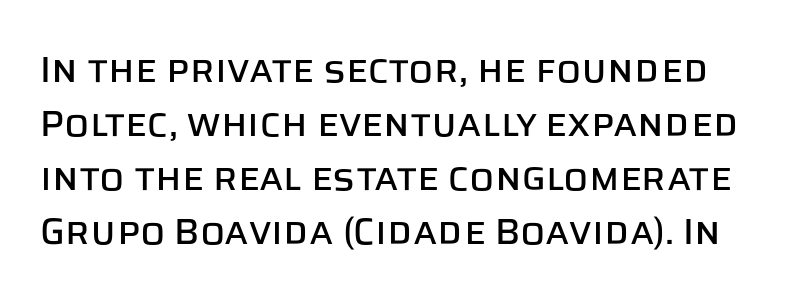
The image shows 37 px sans-serif type, upright; set normal line spacing (1.46x), normal letter spacing, not underlined; low stroke contrast and a large x-height.
